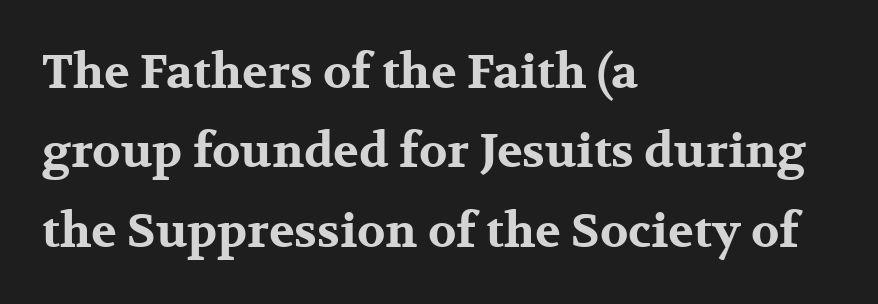
The image shows 47 px bold, wide serif type, upright; set left-aligned, normal line spacing (1.69x), normal letter spacing, not underlined; medium stroke contrast and a medium x-height.
